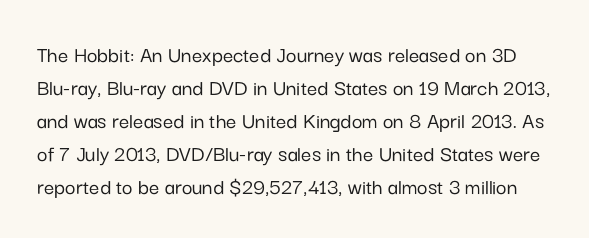
The image shows 23 px text type, upright; set normal line spacing (1.43x), normal letter spacing, not underlined.
